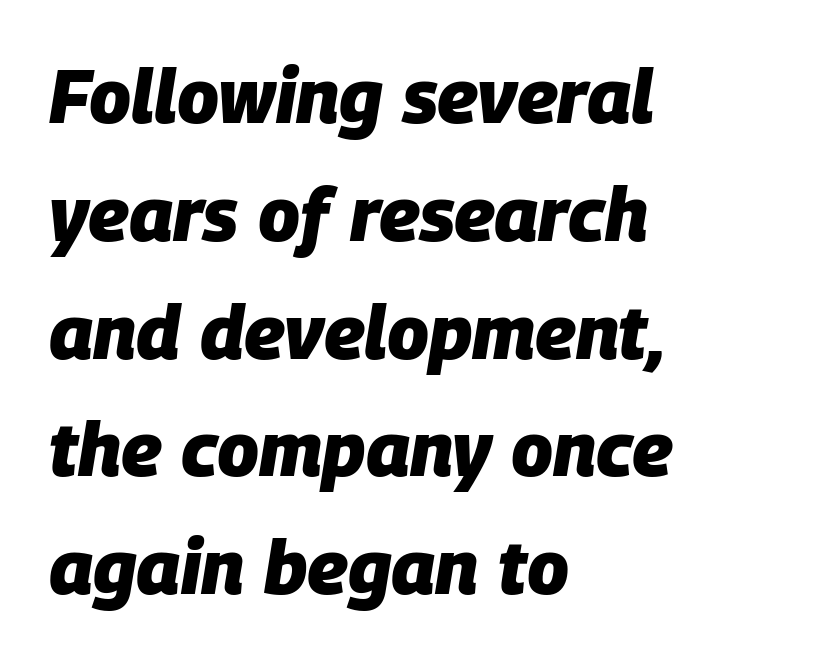
The face used here is proportionally spaced, like ordinary book or web type. The leading is moderate, giving the passage an even texture. Style check: oblique. Bare-footed words on every line. Thick stems and heavy bowls — unmistakably bold. Typeset ragged right — the left edge is the straight one.
